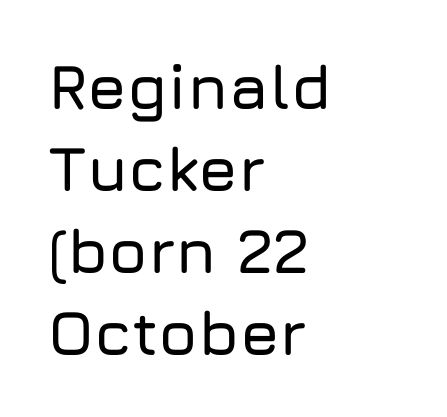
{"serif": "no", "italic": "no", "width": "normal", "stroke_contrast": "low", "x_height": "medium", "monospaced": "no", "underline": "no", "align": "left", "line_spacing": "normal", "line_spacing_ratio": 1.3, "letter_spacing": "normal", "letter_spacing_em": 0.0, "glyph_px": 63}
